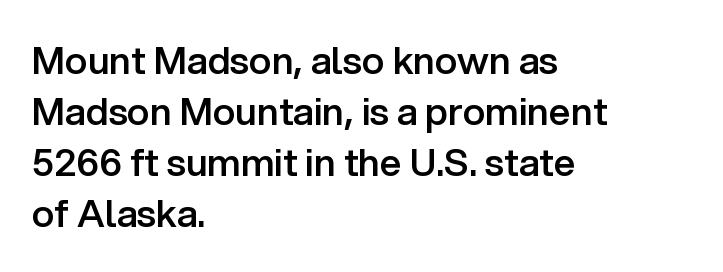
Q: Is the text bold? A: Semi-bold.
Q: Is the text italic (slanted)? A: No, it is upright.
Q: Is the typeface a serif or a sans-serif typeface? A: Sans-serif.
Q: Is the text underlined? A: No.
Q: How is the paragraph aligned? A: Left-aligned.
Q: Is the spacing between letters normal or unusually wide? A: Normal.
Q: Is the spacing between lines tight, normal or loose? A: Normal.
Q: Width (condensed, normal, or wide)? A: Normal.
Q: Stroke contrast? A: Low.
Q: x-height? A: Medium.
Q: Monospaced? A: No.
